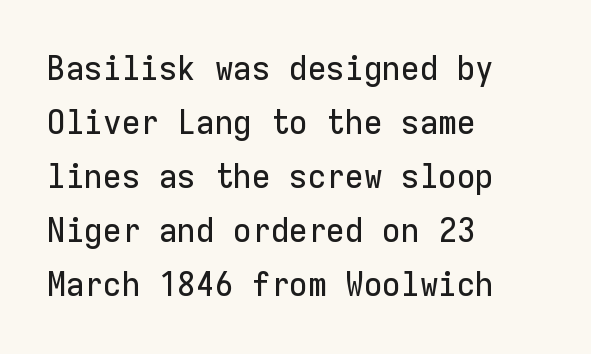
{"serif": "no", "italic": "no", "width": "normal", "stroke_contrast": "low", "x_height": "medium", "monospaced": "yes", "underline": "no", "align": "left", "line_spacing": "normal", "line_spacing_ratio": 1.59, "letter_spacing": "normal", "letter_spacing_em": 0.0, "glyph_px": 34}
